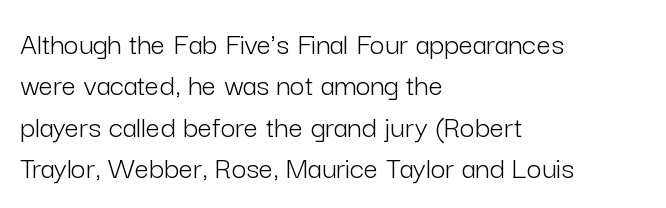
A quiet, ordinary-to-light weight characterises the typeface. The gap between lines stays unmarked. In terms of letterform style, serifs are entirely absent. Reading down the block, your eye returns to a fixed left position each line. Each letter keeps its own natural width here, so spacing adapts to shape. Letter spacing: default.
